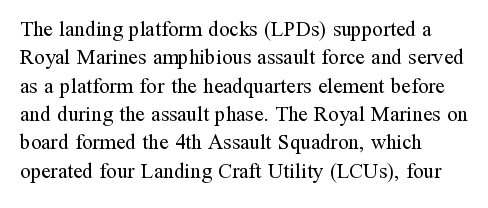
The image shows 21 px text type, upright; set left-aligned, normal line spacing (1.35x), normal letter spacing, not underlined.
